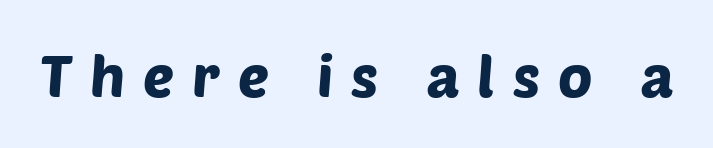
The image shows 58 px sans-serif type; set unusually wide letter spacing (+0.31 em), not underlined; low stroke contrast and a large x-height.
